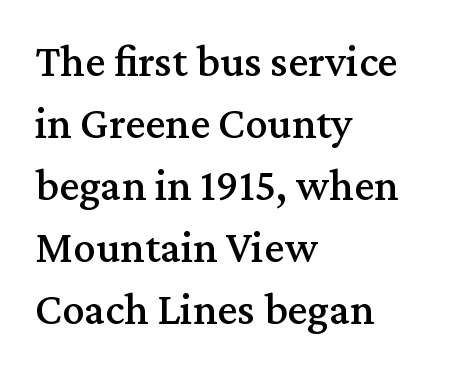
The image shows 45 px serif type, upright; set left-aligned, normal line spacing (1.38x), normal letter spacing, not underlined; medium stroke contrast and a medium x-height.
